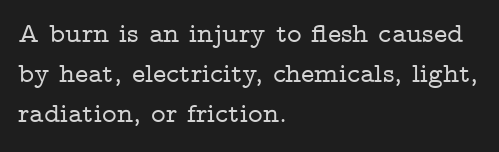
{"serif": "yes", "italic": "no", "width": "wide", "stroke_contrast": "low", "x_height": "medium", "monospaced": "no", "underline": "no", "align": "left", "line_spacing": "normal", "line_spacing_ratio": 1.43, "letter_spacing": "normal", "letter_spacing_em": 0.0, "glyph_px": 28}
